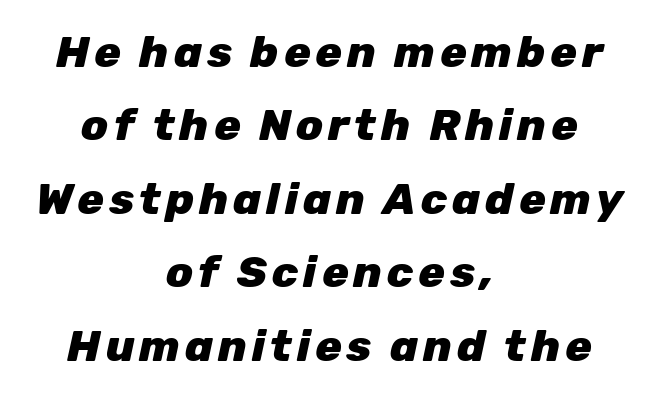
{"italic": "yes", "lean": "right", "slant_degrees": 12, "bold": "yes", "weight": "heavy", "width": "normal", "stroke_contrast": "low", "x_height": "medium", "monospaced": "no", "underline": "no", "align": "center", "line_spacing": "normal", "line_spacing_ratio": 1.67, "glyph_px": 44}
